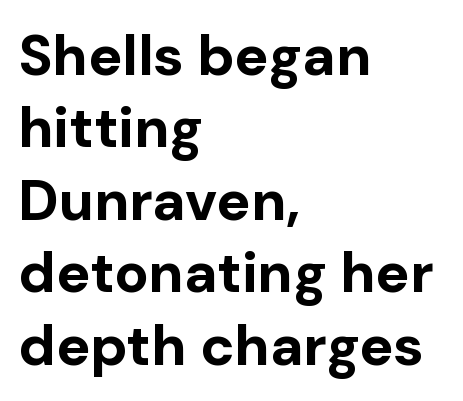
The image shows 57 px bold sans-serif type, upright; set left-aligned, normal line spacing (1.27x), normal letter spacing, not underlined; low stroke contrast and a medium x-height.
